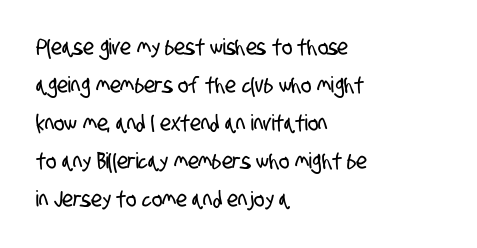
Q: Is the text underlined? A: No.
Q: How is the paragraph aligned? A: Left-aligned.
Q: Is the spacing between letters normal or unusually wide? A: Normal.
